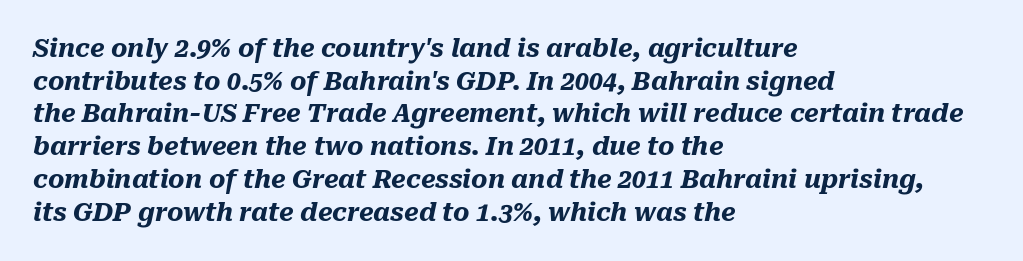
The image shows 25 px bold type, italic (leaning right); set left-aligned, normal line spacing (1.31x), normal letter spacing, not underlined.
